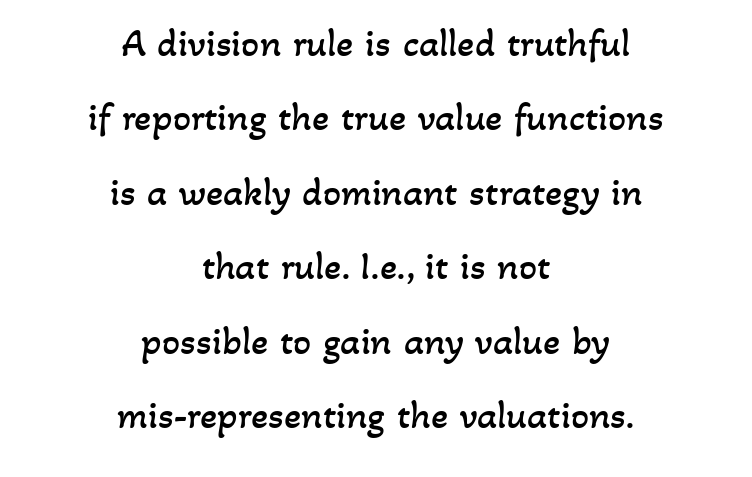
Q: Is the text bold? A: No.
Q: Is the text underlined? A: No.
Q: How is the paragraph aligned? A: Centered.
Q: Is the spacing between letters normal or unusually wide? A: Normal.
Q: Width (condensed, normal, or wide)? A: Normal.
Q: Stroke contrast? A: Low.
Q: x-height? A: Small.
Q: Monospaced? A: No.
